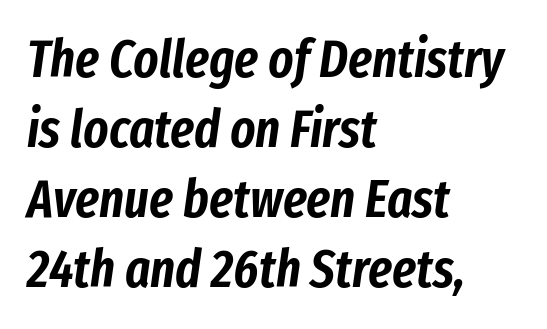
Nobody drew a line under any word here. This sample is left-justified, so line endings fall wherever the words run out. Compared with typical body copy, the letter spacing here is the same. Proportional: the letters do not fall into vertical columns.
